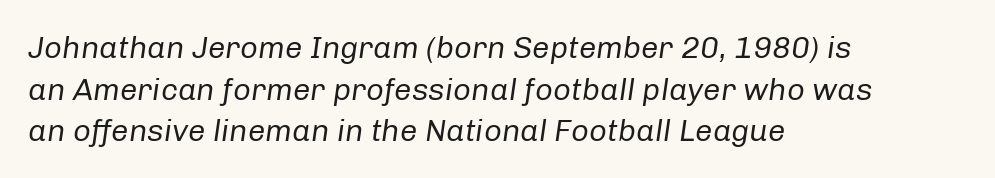
The image shows 31 px regular-weight type, italic (leaning right); set left-aligned, normal line spacing (1.34x), normal letter spacing, not underlined; low stroke contrast and a medium x-height.
